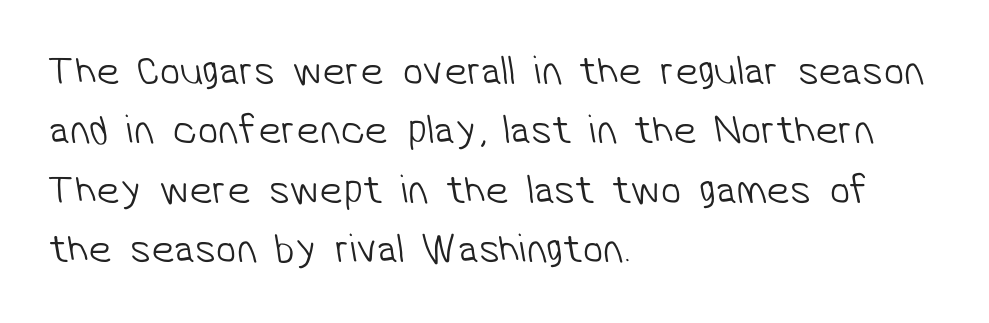
{"serif": "no", "bold": "no", "weight": "light", "width": "normal", "stroke_contrast": "low", "x_height": "medium", "monospaced": "no", "underline": "no", "align": "left", "line_spacing": "normal", "line_spacing_ratio": 1.45, "letter_spacing": "normal", "letter_spacing_em": 0.0, "glyph_px": 41}
